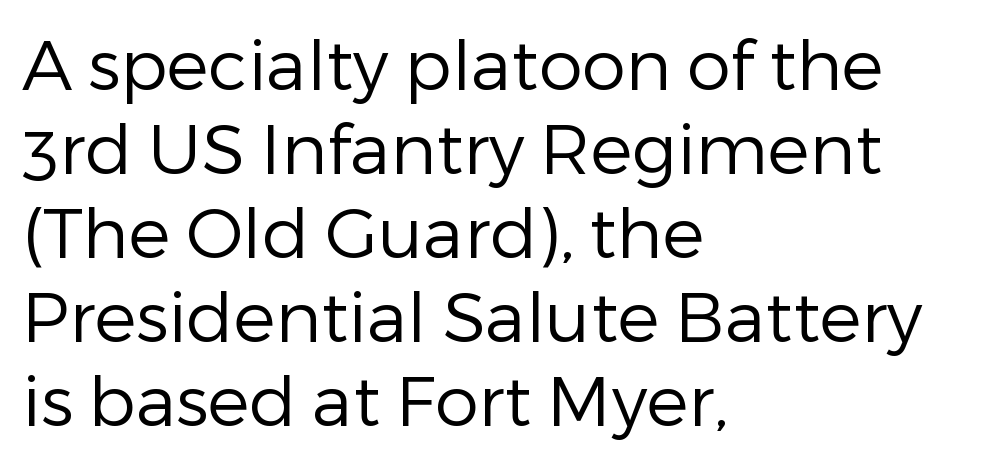
Descenders are the only things crossing below the line. Every row of glyphs begins at an identical x-position on the left. The typeface has the unassuming heft of standard copy or less. Spacing verdict: proportional, widths tailored to each character. Words appear dense and cohesive because spacing is normal. If you drew a line through each stem, it would be perfectly vertical.
